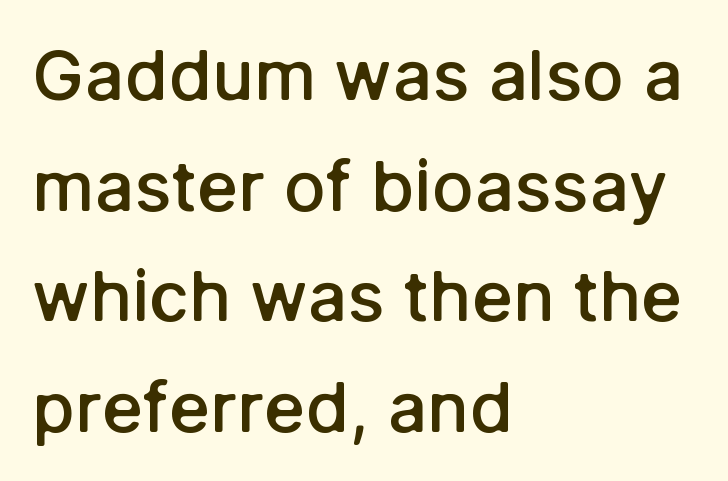
{"serif": "no", "italic": "no", "bold": "semi", "weight": "semibold", "width": "normal", "stroke_contrast": "low", "x_height": "medium", "monospaced": "no", "underline": "no", "align": "left", "line_spacing": "normal", "line_spacing_ratio": 1.58, "letter_spacing": "normal", "letter_spacing_em": 0.0, "glyph_px": 70}
